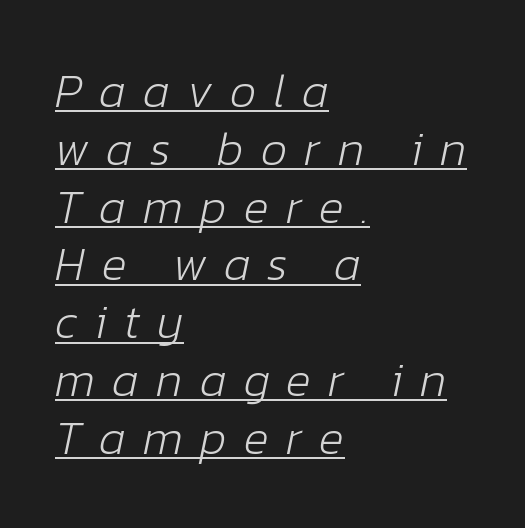
The image shows 47 px light type, italic (leaning right); set left-aligned, line spacing 1.23x, unusually wide letter spacing (+0.37 em), underlined; low stroke contrast and a medium x-height.
